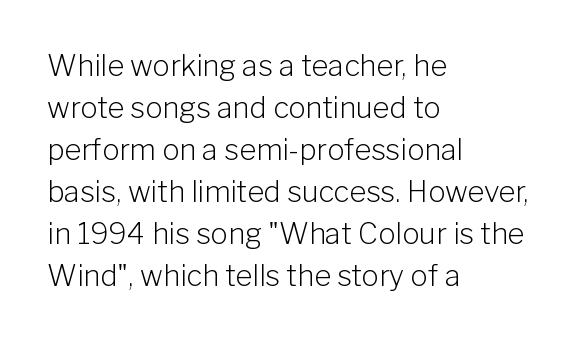
The characters are drawn with everyday or finer stroke widths. Proportional: the letters do not fall into vertical columns. The font family rendered here belongs to the sans-serif group. Quick note: interline space is typical. The setting favours the left margin, as ordinary paragraphs usually do. The lettering stays uniformly vertical, giving the passage a roman look.
